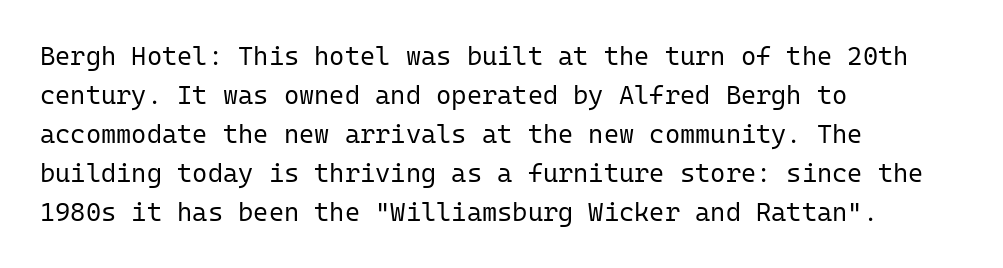
Q: Is the text bold? A: No.
Q: Is the text italic (slanted)? A: No, it is upright.
Q: Is the text underlined? A: No.
Q: How is the paragraph aligned? A: Left-aligned.
Q: Is the spacing between letters normal or unusually wide? A: Normal.
Q: Is the spacing between lines tight, normal or loose? A: Normal.
